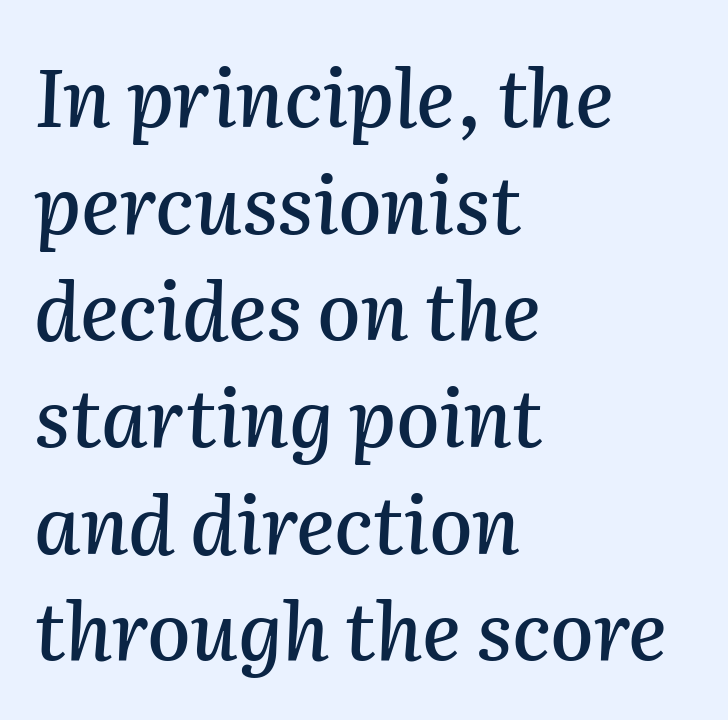
{"italic": "yes", "lean": "right", "slant_degrees": 2, "width": "normal", "stroke_contrast": "medium", "x_height": "medium", "monospaced": "no", "underline": "no", "align": "left", "line_spacing": "normal", "line_spacing_ratio": 1.35, "letter_spacing": "normal", "letter_spacing_em": 0.0, "glyph_px": 79}
